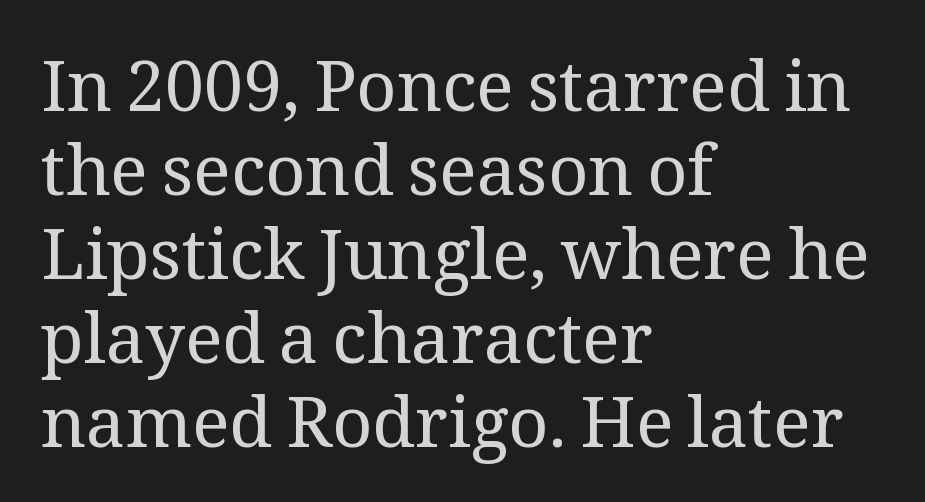
The image shows 70 px regular-weight serif type, upright; set left-aligned, line spacing 1.2x, normal letter spacing, not underlined; medium stroke contrast and a medium x-height.
